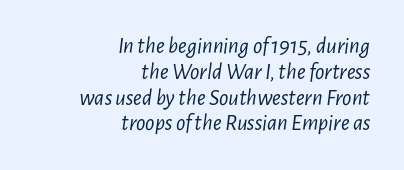
{"italic": "yes", "lean": "right", "slant_degrees": 7, "bold": "no", "underline": "no", "align": "right", "line_spacing": "tight", "line_spacing_ratio": 1.12, "letter_spacing": "normal", "letter_spacing_em": 0.0, "glyph_px": 23}
